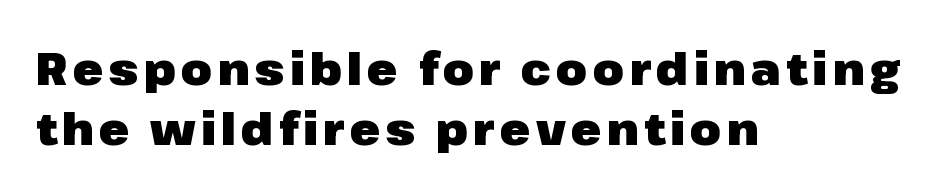
The image shows 45 px heavy sans-serif type, upright; set left-aligned, normal line spacing (1.33x), not underlined; low stroke contrast and a medium x-height.
